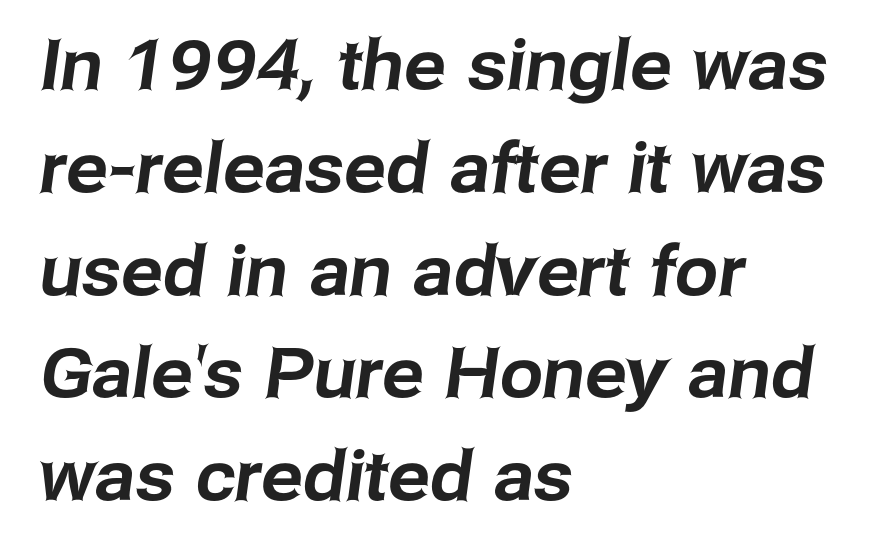
Q: Is the typeface a serif or a sans-serif typeface? A: Sans-serif.
Q: Is the text underlined? A: No.
Q: How is the paragraph aligned? A: Left-aligned.
Q: Is the spacing between letters normal or unusually wide? A: Normal.
Q: Is the spacing between lines tight, normal or loose? A: Normal.
Q: Width (condensed, normal, or wide)? A: Normal.
Q: Stroke contrast? A: Low.
Q: x-height? A: Medium.
Q: Monospaced? A: No.
